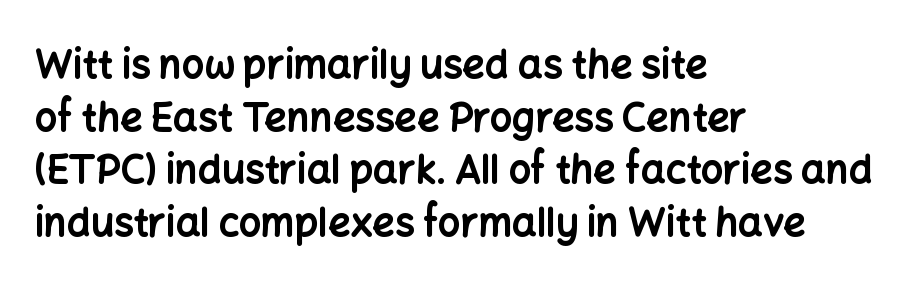
The image shows 39 px bold sans-serif type, upright; set left-aligned, normal line spacing (1.35x), normal letter spacing, not underlined; low stroke contrast and a medium x-height.
